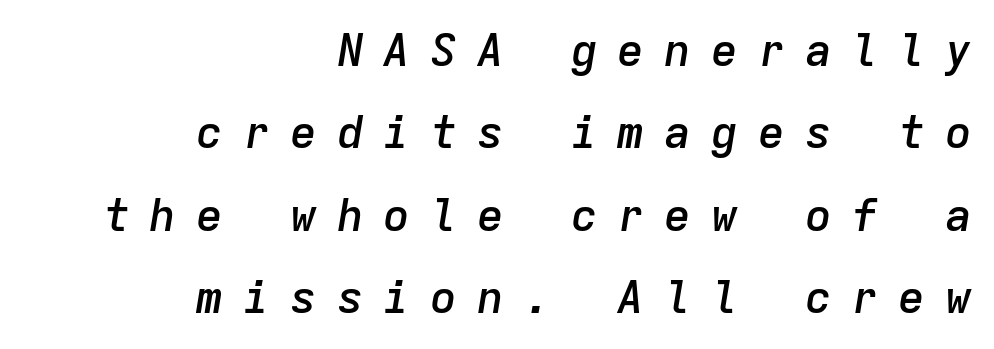
The image shows 45 px semibold type, italic (leaning right), monospaced; set right-aligned, line spacing 1.83x, unusually wide letter spacing (+0.44 em), not underlined; low stroke contrast and a medium x-height.
